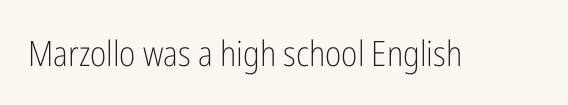
The image shows 35 px light, condensed sans-serif type, upright; set normal letter spacing, not underlined; low stroke contrast and a medium x-height.
